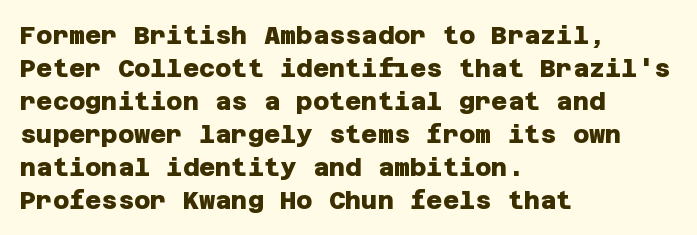
The words here are not underlined. The passage shown is emphatically bold. The line-height multiplier appears to be the usual default. The passage is arranged the way most books set body copy — flush left. No extra tracking has been applied to these lines.
